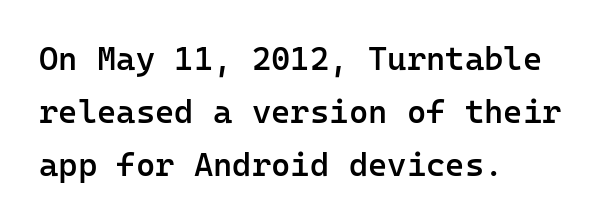
{"serif": "no", "italic": "no", "bold": "semi", "weight": "semibold", "width": "normal", "stroke_contrast": "low", "x_height": "medium", "monospaced": "yes", "underline": "no", "align": "left", "line_spacing": "normal", "line_spacing_ratio": 1.6, "letter_spacing": "normal", "letter_spacing_em": 0.0, "glyph_px": 33}
